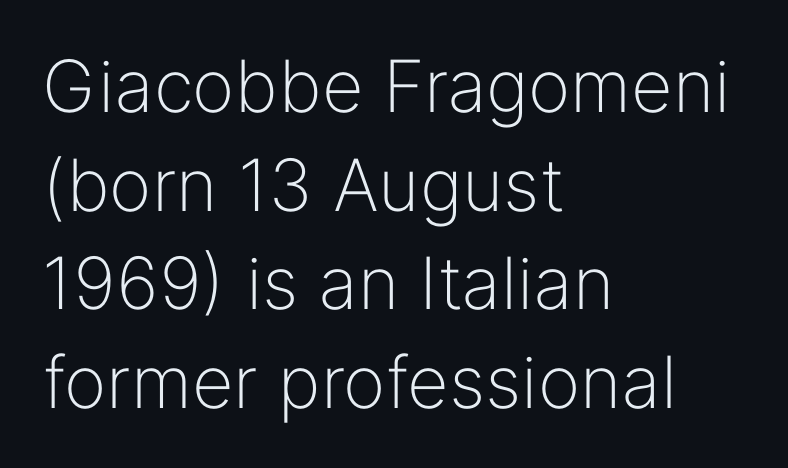
{"serif": "no", "italic": "no", "bold": "no", "weight": "light", "width": "normal", "stroke_contrast": "low", "x_height": "medium", "monospaced": "no", "underline": "no", "align": "left", "line_spacing": "normal", "line_spacing_ratio": 1.37, "letter_spacing": "normal", "letter_spacing_em": 0.0, "glyph_px": 72}
